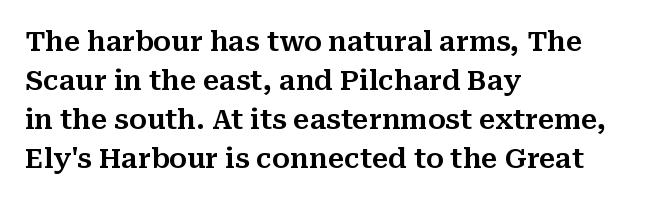
Q: Is the text italic (slanted)? A: No, it is upright.
Q: Is the text underlined? A: No.
Q: How is the paragraph aligned? A: Left-aligned.
Q: Is the spacing between letters normal or unusually wide? A: Normal.
Q: Is the spacing between lines tight, normal or loose? A: Normal.
